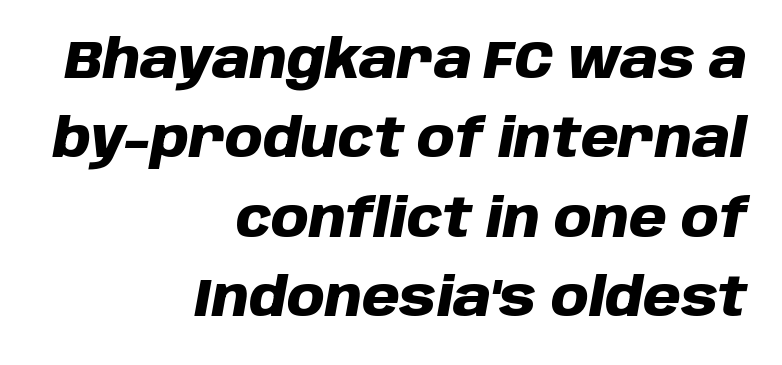
Q: Is the text bold? A: Yes.
Q: Is the text italic (slanted)? A: Yes, it leans right by about 10 degrees.
Q: Is the text underlined? A: No.
Q: How is the paragraph aligned? A: Right-aligned.
Q: Is the spacing between letters normal or unusually wide? A: Normal.
Q: Is the spacing between lines tight, normal or loose? A: Normal.
Q: Width (condensed, normal, or wide)? A: Normal.
Q: Stroke contrast? A: Low.
Q: x-height? A: Large.
Q: Monospaced? A: No.
